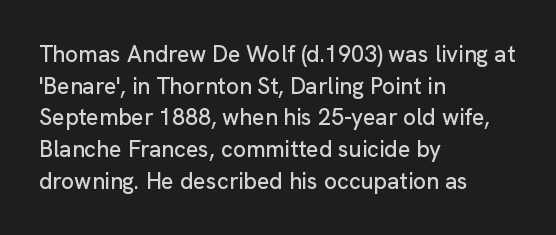
The tracking reads as untouched default to a designer's eye. These lines were composed using upright roman letters. A clean baseline with only descenders dipping below it. The designer left line spacing at the default. The lines are quadded left.
